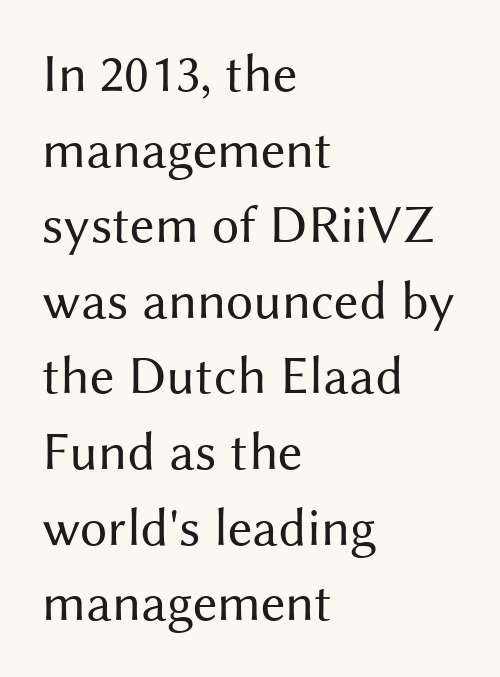
{"serif": "no", "italic": "no", "bold": "no", "weight": "regular", "width": "normal", "stroke_contrast": "medium", "x_height": "medium", "monospaced": "no", "underline": "no", "align": "left", "line_spacing": "normal", "line_spacing_ratio": 1.4, "letter_spacing": "normal", "letter_spacing_em": 0.0, "glyph_px": 54}
